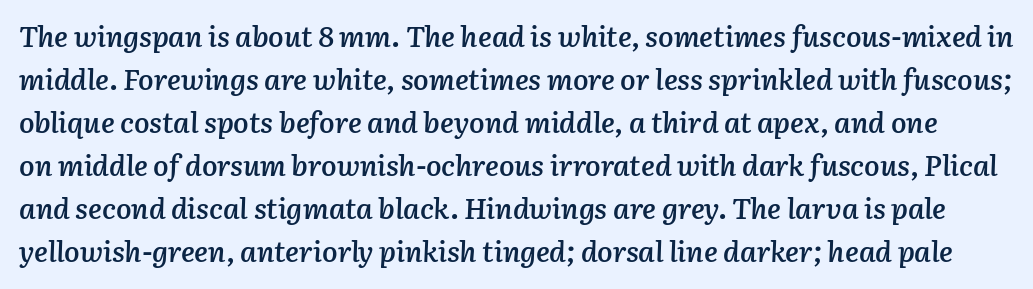
Q: Is the text bold? A: Semi-bold.
Q: Is the text italic (slanted)? A: Yes, it leans right by about 3 degrees.
Q: Is the text underlined? A: No.
Q: Is the spacing between letters normal or unusually wide? A: Normal.
Q: Is the spacing between lines tight, normal or loose? A: Normal.
Q: Width (condensed, normal, or wide)? A: Normal.
Q: Stroke contrast? A: Low.
Q: x-height? A: Medium.
Q: Monospaced? A: No.
